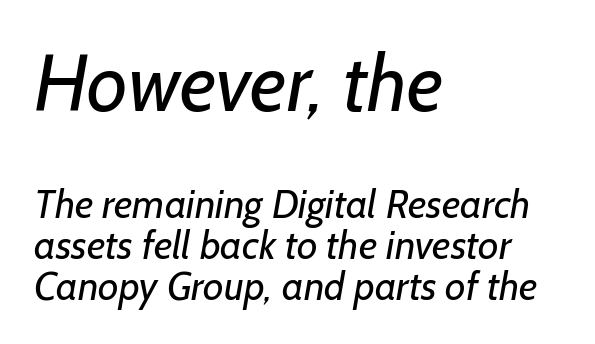
Tracking here is standard; glyphs follow each other at the usual distance. Where is the straight margin? On the left. Proportional: the letters do not fall into vertical columns. Stroke thickness stays within the range of a standard reading face or lighter. Check where the strokes stop: nothing finishes them off — pure sans. Only glyphs here, with clear space below each row.
